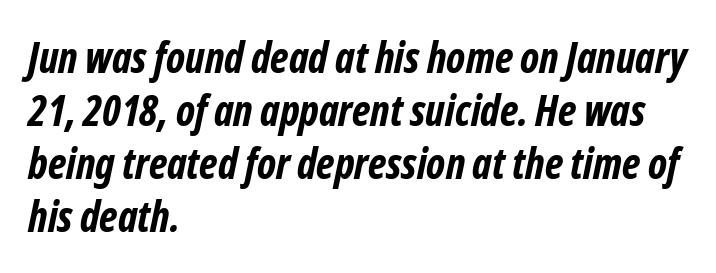
The image shows 42 px bold, condensed sans-serif type; set left-aligned, normal line spacing (1.26x), normal letter spacing, not underlined; low stroke contrast and a medium x-height.
